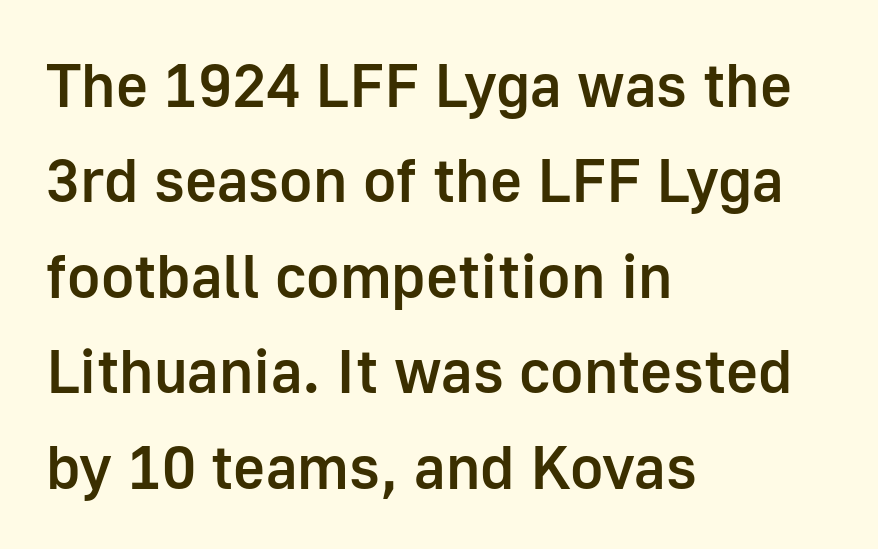
{"serif": "no", "italic": "no", "bold": "semi", "weight": "semibold", "width": "normal", "stroke_contrast": "low", "x_height": "medium", "monospaced": "no", "underline": "no", "align": "left", "line_spacing": "normal", "line_spacing_ratio": 1.54, "letter_spacing": "normal", "letter_spacing_em": 0.0, "glyph_px": 62}
